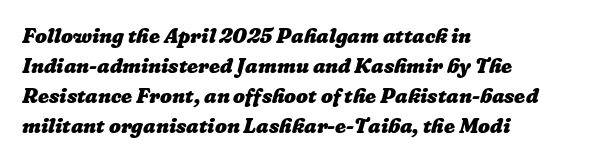
Q: Is the text bold? A: Yes.
Q: Is the text underlined? A: No.
Q: How is the paragraph aligned? A: Left-aligned.
Q: Is the spacing between letters normal or unusually wide? A: Normal.
Q: Is the spacing between lines tight, normal or loose? A: Normal.
